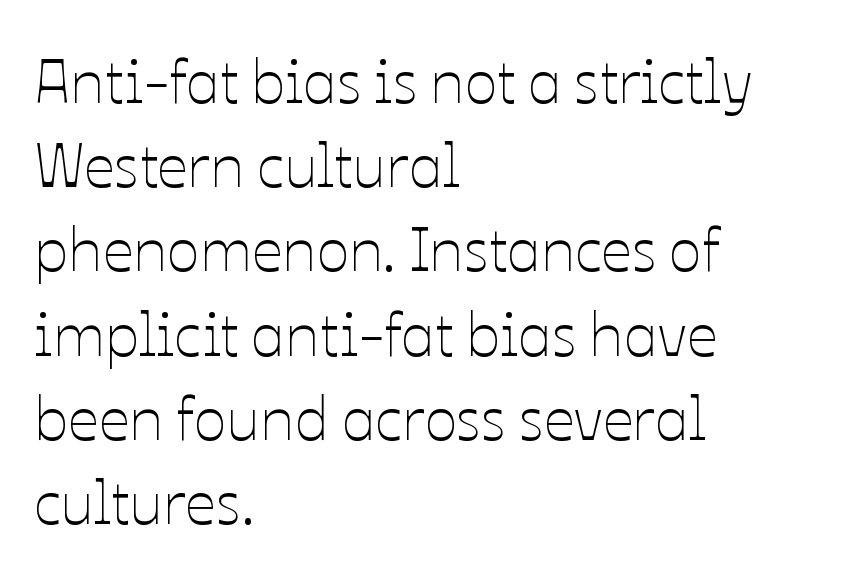
{"italic": "no", "bold": "no", "weight": "thin", "width": "normal", "stroke_contrast": "low", "x_height": "medium", "monospaced": "no", "underline": "no", "align": "left", "line_spacing": "normal", "line_spacing_ratio": 1.38, "letter_spacing": "normal", "letter_spacing_em": 0.0, "glyph_px": 61}
